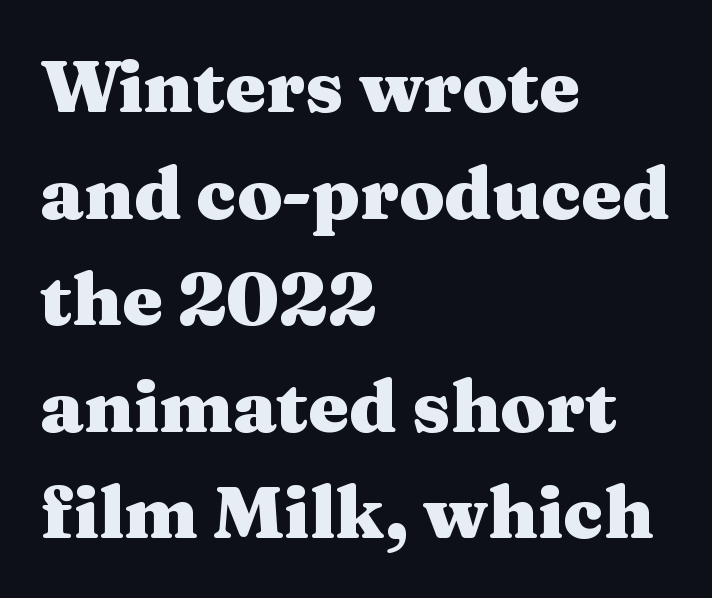
The image shows 73 px heavy, wide serif type, upright; set left-aligned, normal line spacing (1.46x), normal letter spacing, not underlined; medium stroke contrast and a medium x-height.
